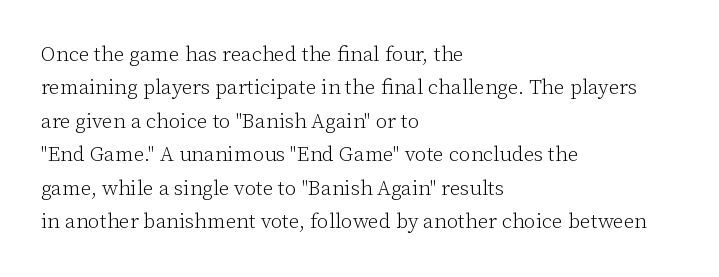
{"italic": "no", "bold": "no", "underline": "no", "align": "left", "line_spacing": "normal", "line_spacing_ratio": 1.59, "letter_spacing": "normal", "letter_spacing_em": 0.0, "glyph_px": 21}
